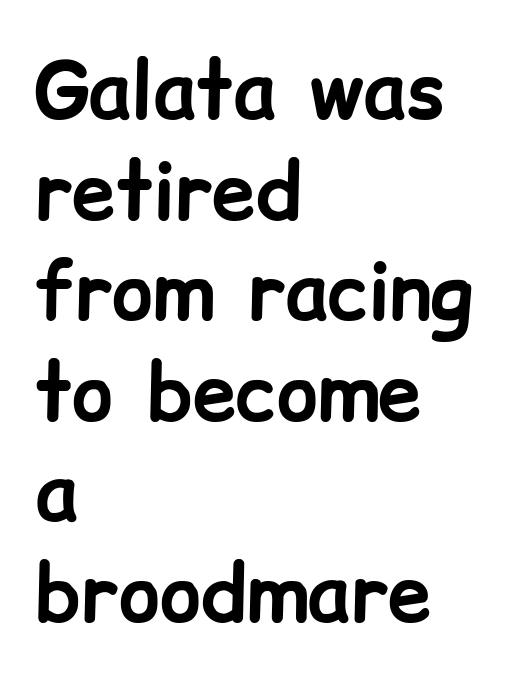
Q: Is the text bold? A: Yes.
Q: Is the text italic (slanted)? A: No, it is upright.
Q: Is the typeface a serif or a sans-serif typeface? A: Sans-serif.
Q: Is the text underlined? A: No.
Q: How is the paragraph aligned? A: Left-aligned.
Q: Is the spacing between letters normal or unusually wide? A: Normal.
Q: Is the spacing between lines tight, normal or loose? A: Normal.
Q: Width (condensed, normal, or wide)? A: Normal.
Q: Stroke contrast? A: Low.
Q: x-height? A: Medium.
Q: Monospaced? A: No.
